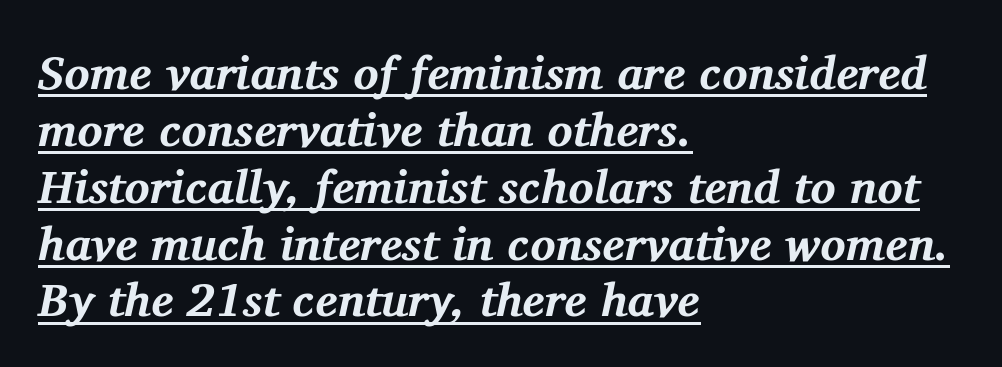
The image shows 47 px bold serif type, italic (leaning right); set left-aligned, line spacing 1.21x, normal letter spacing, underlined; medium stroke contrast and a medium x-height.
